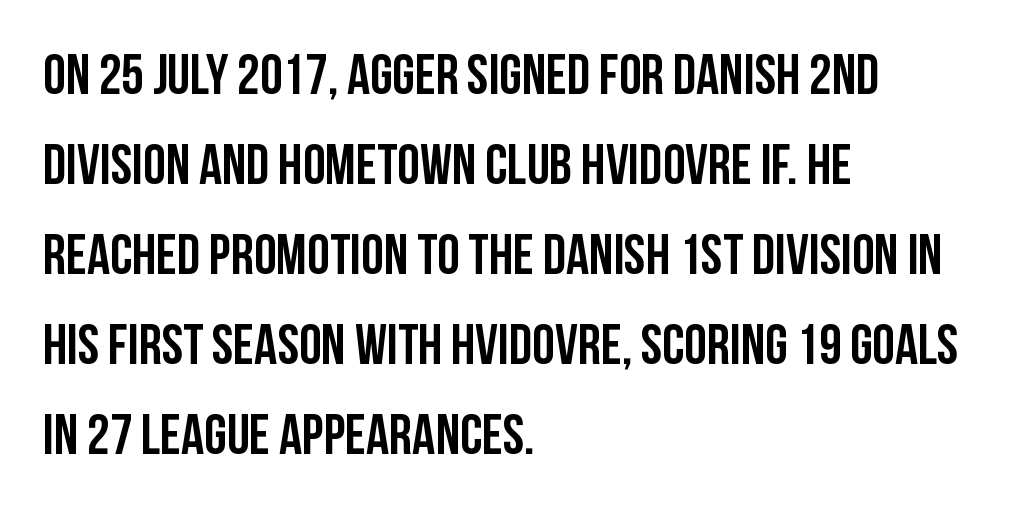
Glyph-to-glyph distance matches everyday printed text. Each letter keeps its own natural width here, so spacing adapts to shape. Short and long lines alike share a common starting point at left. Any mark beneath the type? The region is blank. Interline gaps are of average width in this sample.
